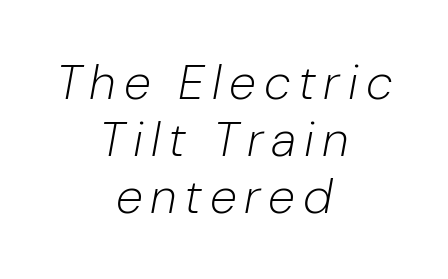
{"italic": "yes", "lean": "right", "slant_degrees": 10, "bold": "no", "weight": "light", "width": "normal", "stroke_contrast": "low", "x_height": "medium", "monospaced": "no", "underline": "no", "align": "center", "line_spacing_ratio": 1.16, "glyph_px": 49}
